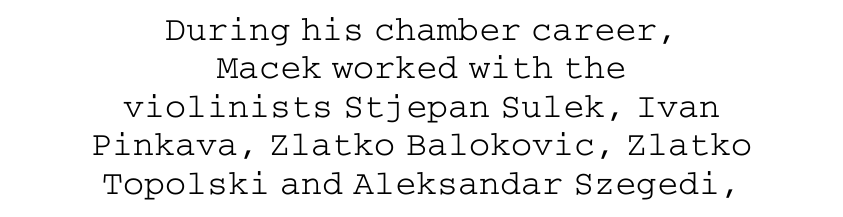
The image shows 35 px light, wide serif type, upright; set centered, tight line spacing (1.1x), normal letter spacing, not underlined; low stroke contrast and a medium x-height.
